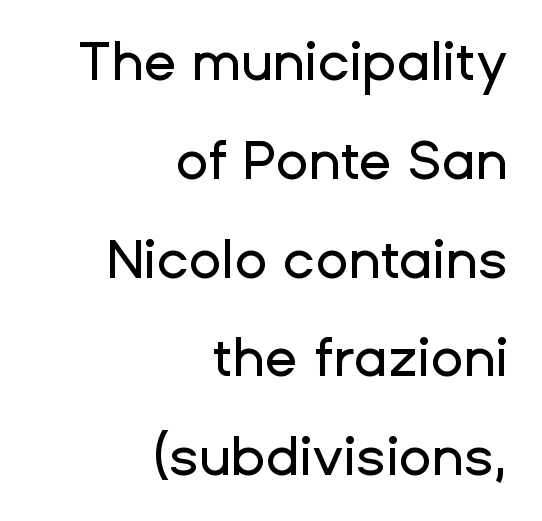
The image shows 54 px sans-serif type, upright; set right-aligned, line spacing 1.83x, normal letter spacing, not underlined; low stroke contrast and a medium x-height.
